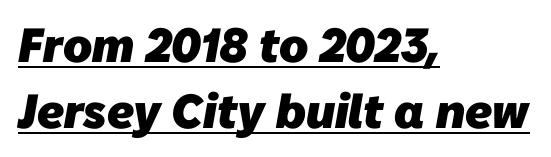
{"serif": "no", "bold": "yes", "weight": "heavy", "width": "normal", "stroke_contrast": "low", "x_height": "medium", "monospaced": "no", "underline": "yes", "align": "left", "line_spacing": "normal", "line_spacing_ratio": 1.38, "letter_spacing": "normal", "letter_spacing_em": 0.0, "glyph_px": 48}
